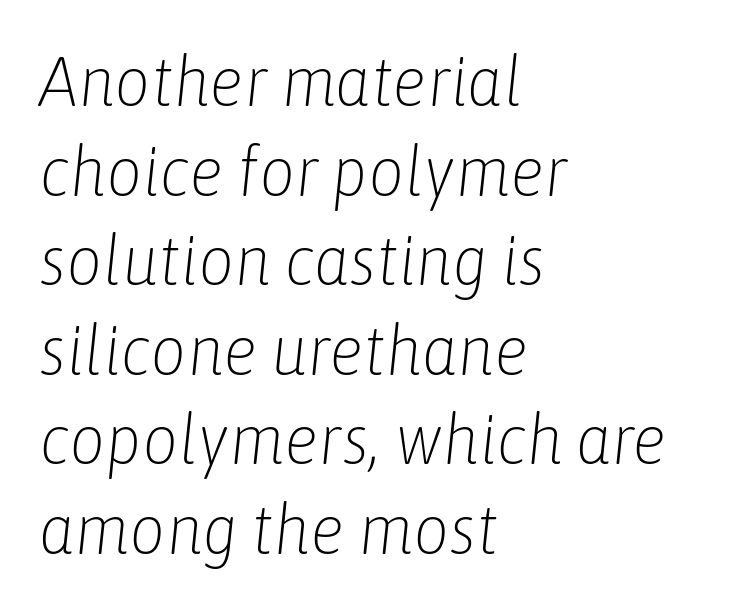
Q: Is the text bold? A: No.
Q: Is the text italic (slanted)? A: Yes, it leans right by about 6 degrees.
Q: Is the text underlined? A: No.
Q: How is the paragraph aligned? A: Left-aligned.
Q: Is the spacing between letters normal or unusually wide? A: Normal.
Q: Is the spacing between lines tight, normal or loose? A: Normal.
Q: Width (condensed, normal, or wide)? A: Condensed.
Q: Stroke contrast? A: Low.
Q: x-height? A: Medium.
Q: Monospaced? A: No.
